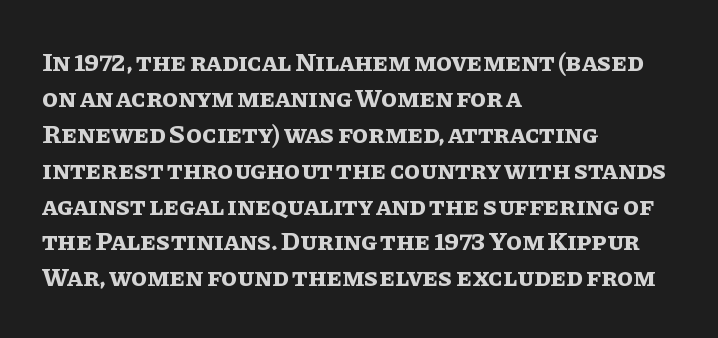
Q: Is the text bold? A: Yes.
Q: Is the text italic (slanted)? A: No, it is upright.
Q: Is the text underlined? A: No.
Q: How is the paragraph aligned? A: Left-aligned.
Q: Is the spacing between letters normal or unusually wide? A: Normal.
Q: Is the spacing between lines tight, normal or loose? A: Normal.
